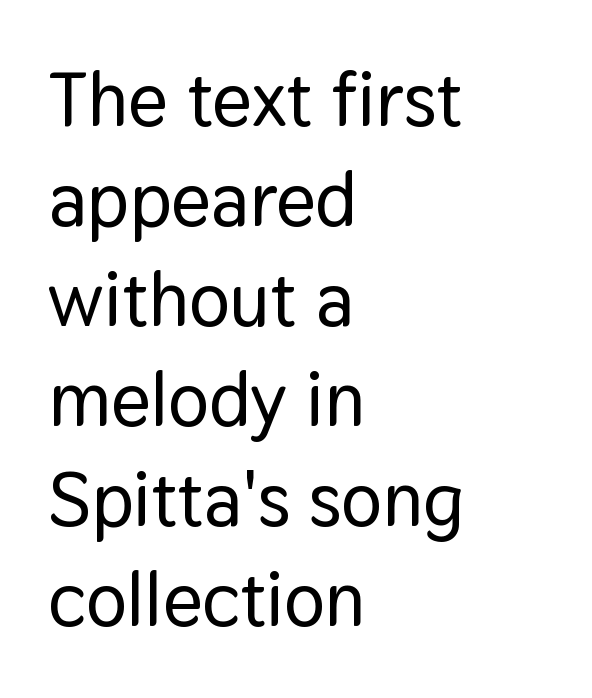
{"serif": "no", "italic": "no", "width": "normal", "stroke_contrast": "low", "x_height": "medium", "monospaced": "no", "underline": "no", "align": "left", "line_spacing": "normal", "line_spacing_ratio": 1.3, "letter_spacing": "normal", "letter_spacing_em": 0.0, "glyph_px": 77}
